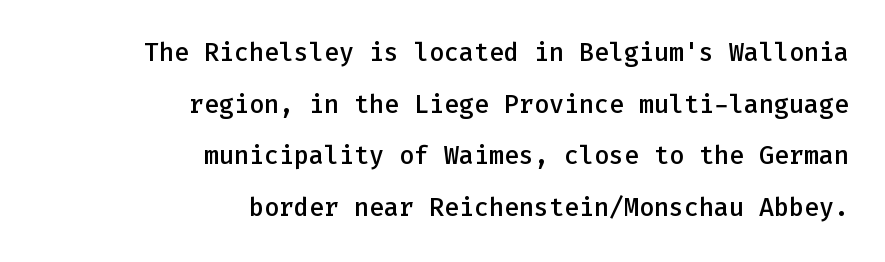
The image shows 25 px text type, upright; set right-aligned, loose line spacing (2.07x), normal letter spacing, not underlined.
